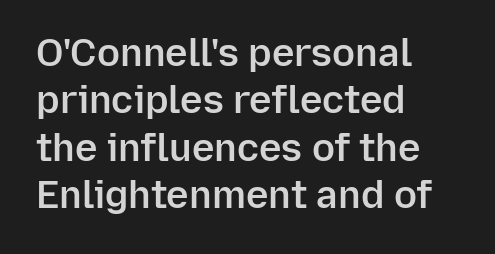
Q: Is the text bold? A: Semi-bold.
Q: Is the text italic (slanted)? A: No, it is upright.
Q: Is the typeface a serif or a sans-serif typeface? A: Sans-serif.
Q: Is the text underlined? A: No.
Q: How is the paragraph aligned? A: Left-aligned.
Q: Is the spacing between letters normal or unusually wide? A: Normal.
Q: Is the spacing between lines tight, normal or loose? A: Normal.
Q: Width (condensed, normal, or wide)? A: Normal.
Q: Stroke contrast? A: Low.
Q: x-height? A: Medium.
Q: Monospaced? A: No.
